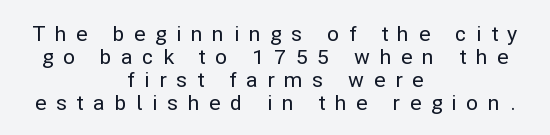
Descenders hang freely into open space. Vertical strokes here are truly vertical. The designer dialed line spacing down below the default. Teacher's note: observe the equal gaps on both sides — that is centered alignment. Tracking here is generous; glyphs stand well apart from one another.
